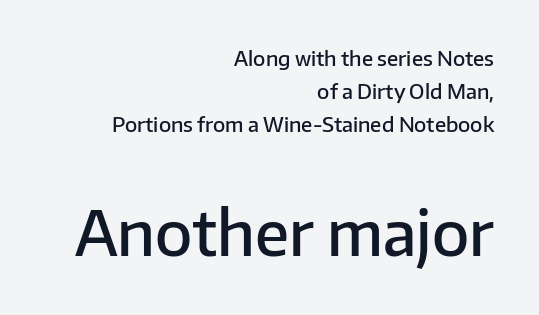
The image shows 61 px semibold sans-serif type, upright; set right-aligned, normal line spacing (1.65x), normal letter spacing, not underlined; the second (bottom) block is 3.05x larger; low stroke contrast and a medium x-height.
